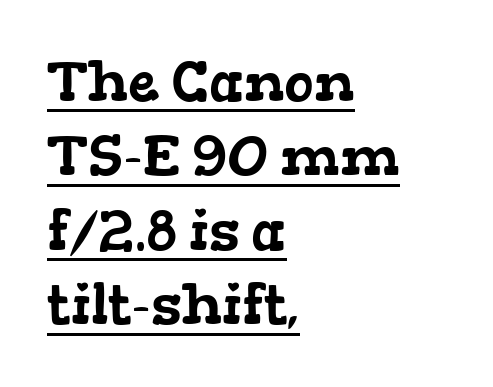
The image shows 56 px wide serif type; set left-aligned, normal line spacing (1.33x), normal letter spacing, underlined; low stroke contrast and a medium x-height.
